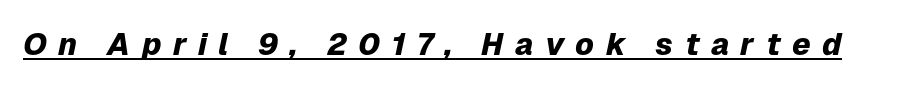
Q: Is the text bold? A: Yes.
Q: Is the text italic (slanted)? A: Yes, it leans right by about 12 degrees.
Q: Is the text underlined? A: Yes.
Q: Is the spacing between letters normal or unusually wide? A: Unusually wide.
Q: Width (condensed, normal, or wide)? A: Normal.
Q: Stroke contrast? A: Low.
Q: x-height? A: Medium.
Q: Monospaced? A: No.
